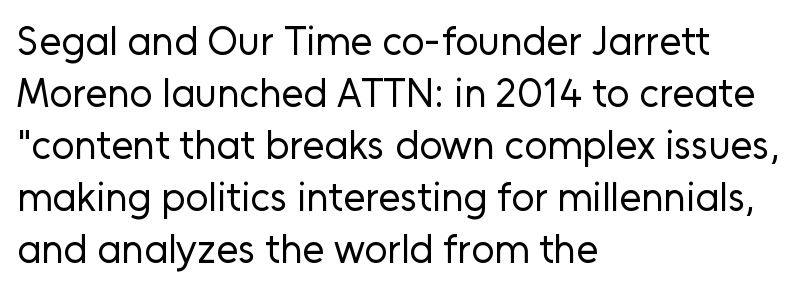
Q: Is the text bold? A: No.
Q: Is the text italic (slanted)? A: No, it is upright.
Q: Is the typeface a serif or a sans-serif typeface? A: Sans-serif.
Q: Is the text underlined? A: No.
Q: How is the paragraph aligned? A: Left-aligned.
Q: Is the spacing between letters normal or unusually wide? A: Normal.
Q: Is the spacing between lines tight, normal or loose? A: Normal.
Q: Width (condensed, normal, or wide)? A: Normal.
Q: Stroke contrast? A: Low.
Q: x-height? A: Medium.
Q: Monospaced? A: No.
